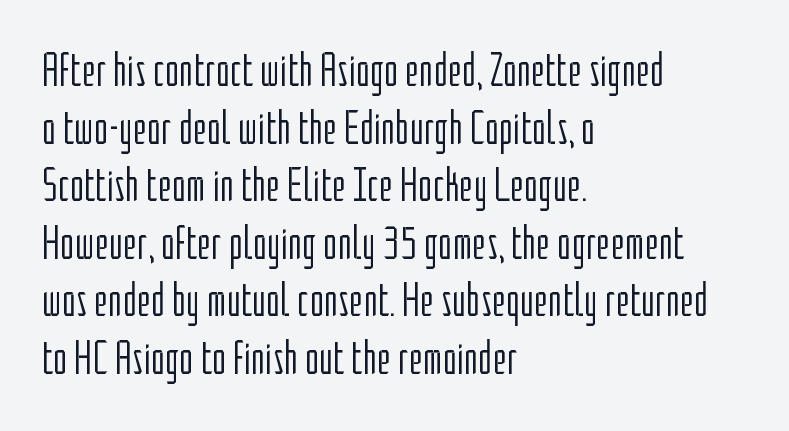
The designer went with a sans here, leaving each stem footless. These lines are rendered in a variable-pitch font. The passage shown has conventional tracking throughout. The space beneath each line is pristine and unruled. This is the regular roman posture of the typeface.
